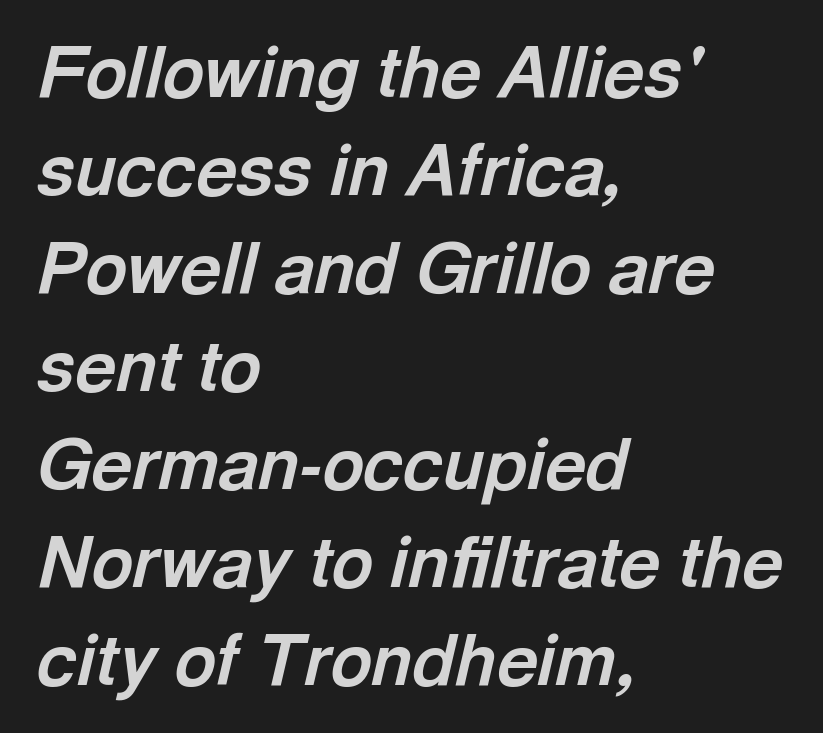
Does the copy run flush right? No — it runs flush left. Caption: standard tracking, unaltered. Proportional: the letters do not fall into vertical columns. Leading: standard.
